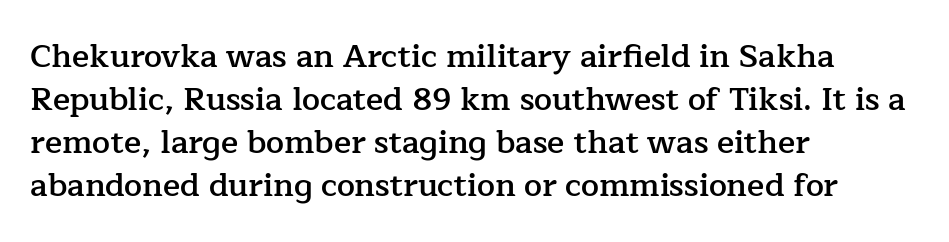
The image shows 32 px semibold serif type, upright; set left-aligned, normal line spacing (1.34x), normal letter spacing, not underlined; low stroke contrast and a medium x-height.
